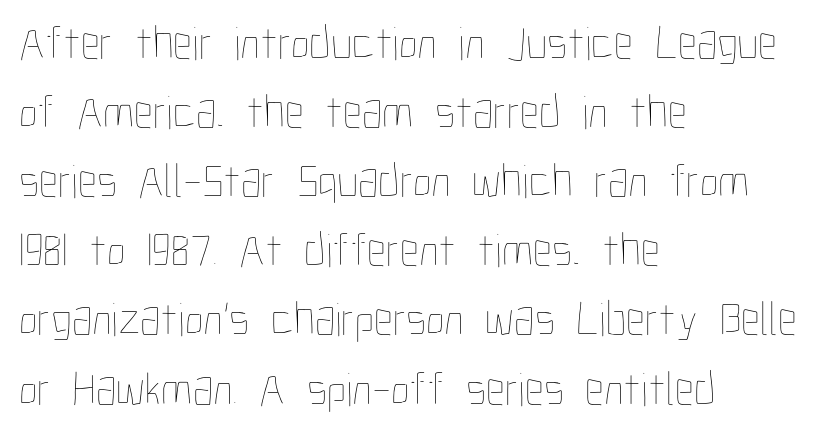
{"italic": "no", "bold": "no", "weight": "thin", "width": "condensed", "stroke_contrast": "low", "x_height": "medium", "monospaced": "no", "underline": "no", "align": "left", "line_spacing": "normal", "line_spacing_ratio": 1.44, "letter_spacing": "normal", "letter_spacing_em": 0.0, "glyph_px": 48}
